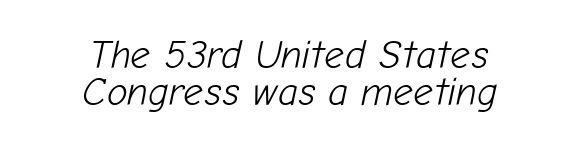
No heavy texture on the line: the type isn't bold. This sample trades vertical openness for compactness between lines. Would a proofreader flag this as italicized? Yes. In terms of letterspacing, this is plain default setting. The space directly below the letters is spotless.
